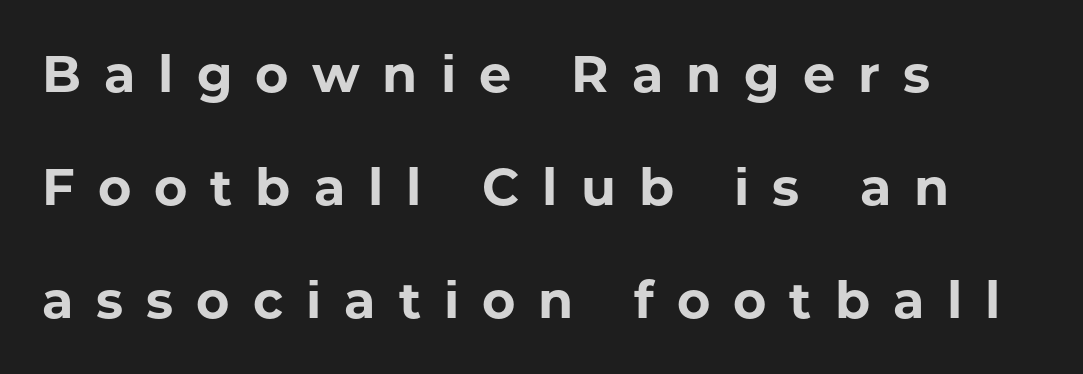
A sans-serif font was chosen for this passage. How are the letters spaced? Widely, with obvious added tracking. Does the weight exceed regular? Yes, all the way to bold. Here the designer chose a conventional face with non-uniform glyph widths. Is the block centered? No — it sits flush against the left margin.
